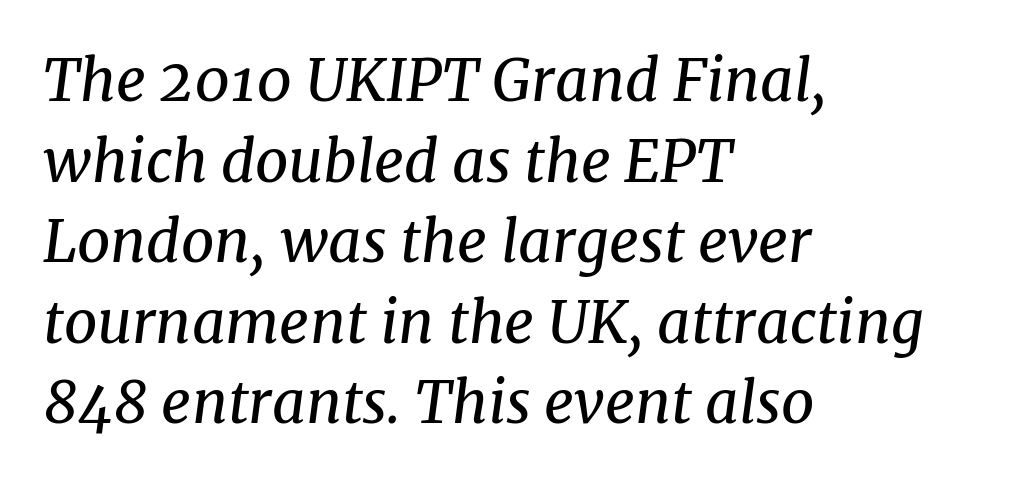
Q: Is the text bold? A: No.
Q: Is the text italic (slanted)? A: Yes, it leans right by about 8 degrees.
Q: Is the typeface a serif or a sans-serif typeface? A: Serif.
Q: Is the text underlined? A: No.
Q: How is the paragraph aligned? A: Left-aligned.
Q: Is the spacing between letters normal or unusually wide? A: Normal.
Q: Is the spacing between lines tight, normal or loose? A: Normal.
Q: Width (condensed, normal, or wide)? A: Normal.
Q: Stroke contrast? A: Medium.
Q: x-height? A: Medium.
Q: Monospaced? A: No.
